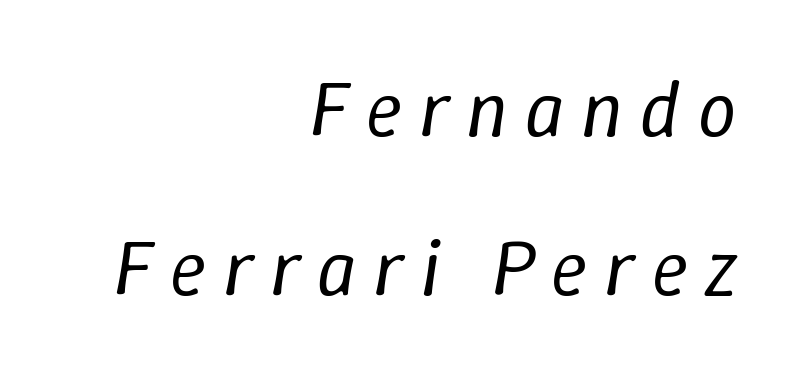
{"italic": "yes", "lean": "right", "slant_degrees": 9, "bold": "no", "weight": "regular", "width": "normal", "stroke_contrast": "low", "x_height": "medium", "monospaced": "no", "underline": "no", "align": "right", "line_spacing": "loose", "line_spacing_ratio": 2.01, "letter_spacing": "wide", "letter_spacing_em": 0.2, "glyph_px": 79}
